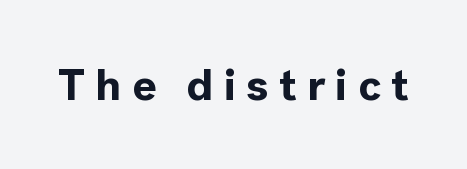
The image shows 45 px bold sans-serif type, upright; set unusually wide letter spacing (+0.23 em), not underlined; a medium x-height.
